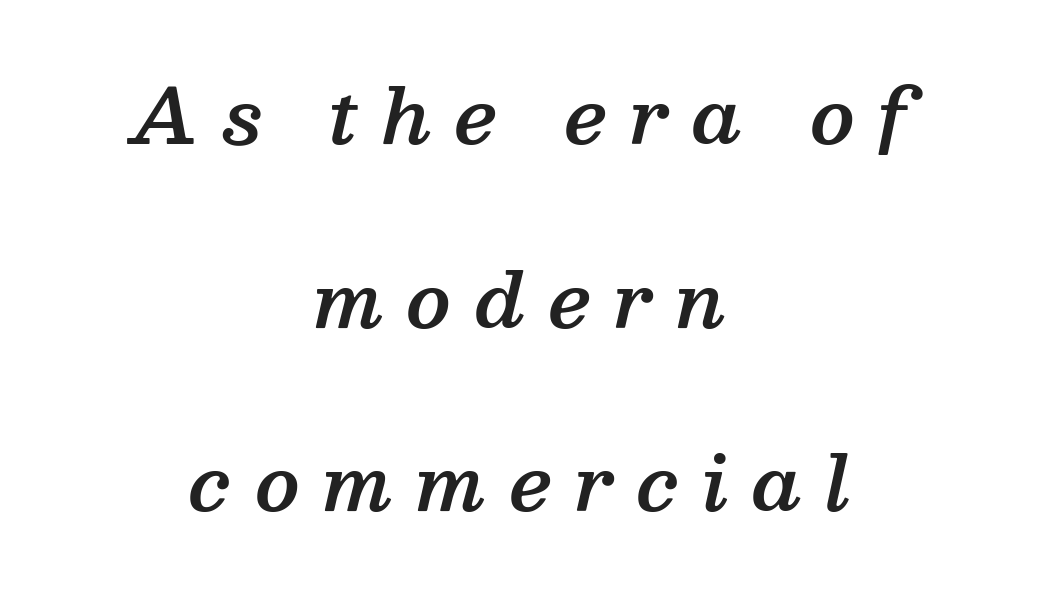
Q: Is the text bold? A: Semi-bold.
Q: Is the text italic (slanted)? A: Yes, it leans right by about 13 degrees.
Q: Is the typeface a serif or a sans-serif typeface? A: Serif.
Q: Is the text underlined? A: No.
Q: How is the paragraph aligned? A: Centered.
Q: Is the spacing between letters normal or unusually wide? A: Unusually wide.
Q: Is the spacing between lines tight, normal or loose? A: Loose.
Q: Width (condensed, normal, or wide)? A: Normal.
Q: Stroke contrast? A: Medium.
Q: x-height? A: Medium.
Q: Monospaced? A: No.
